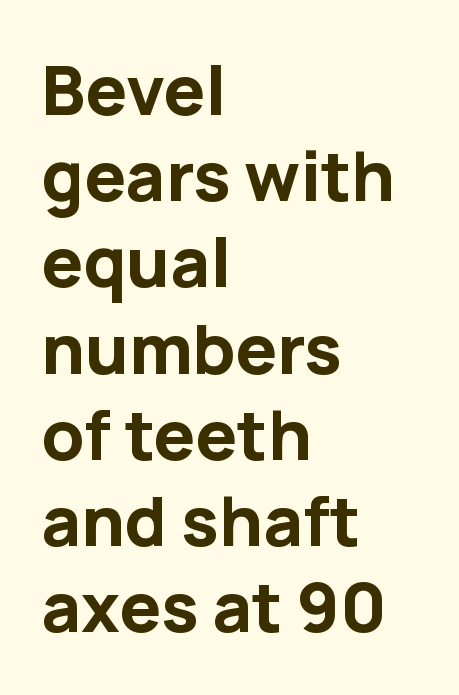
Strokes here are thick enough to call this a true bold. Style check: upright. Looks like regular typesetting: each glyph gets only the width it needs. Every row of glyphs begins at an identical x-position on the left.
